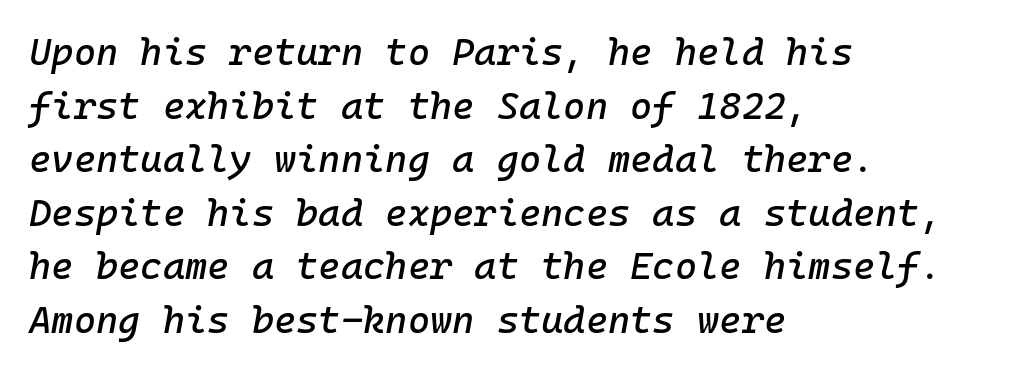
The image shows 38 px text type, italic (leaning right), monospaced; set left-aligned, normal line spacing (1.41x), normal letter spacing, not underlined; low stroke contrast and a medium x-height.
